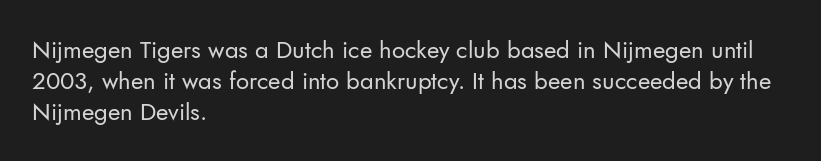
{"italic": "no", "bold": "no", "underline": "no", "align": "left", "line_spacing": "normal", "line_spacing_ratio": 1.29, "letter_spacing": "normal", "letter_spacing_em": 0.0, "glyph_px": 24}
